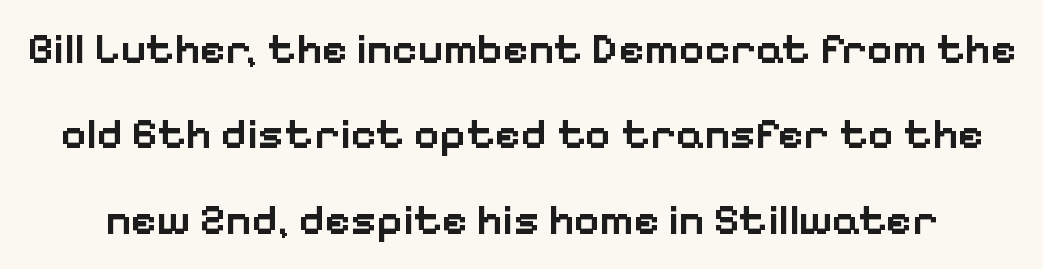
These lines are rendered in a variable-pitch font. Students, observe: this is what heavily led, spacious text looks like. Nothing unusual about the tracking: characters are spaced as the font intends. A fair bit of extra ink — the face is semibold, not bold. The string is rendered with underlining switched off.
